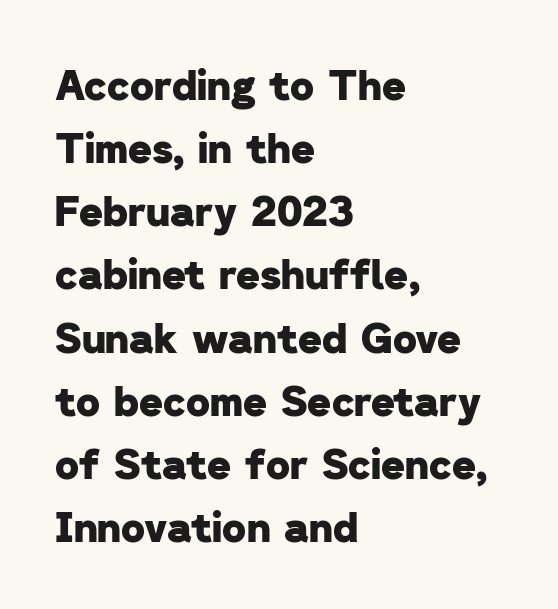
{"serif": "no", "bold": "yes", "weight": "heavy", "width": "normal", "stroke_contrast": "low", "x_height": "medium", "monospaced": "no", "underline": "no", "align": "left", "line_spacing": "normal", "line_spacing_ratio": 1.54, "letter_spacing": "normal", "letter_spacing_em": 0.0, "glyph_px": 41}
